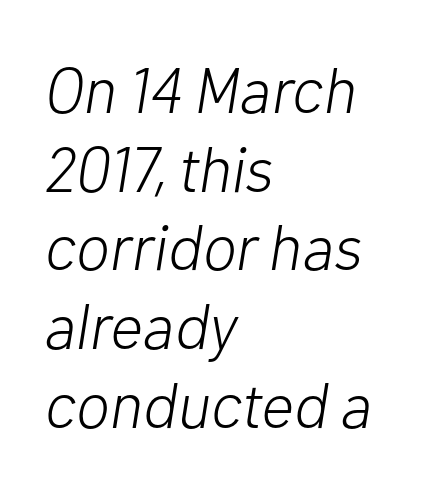
{"italic": "yes", "lean": "right", "slant_degrees": 10, "bold": "no", "weight": "light", "width": "normal", "stroke_contrast": "low", "x_height": "medium", "monospaced": "no", "underline": "no", "align": "left", "line_spacing_ratio": 1.23, "letter_spacing": "normal", "letter_spacing_em": 0.0, "glyph_px": 64}
